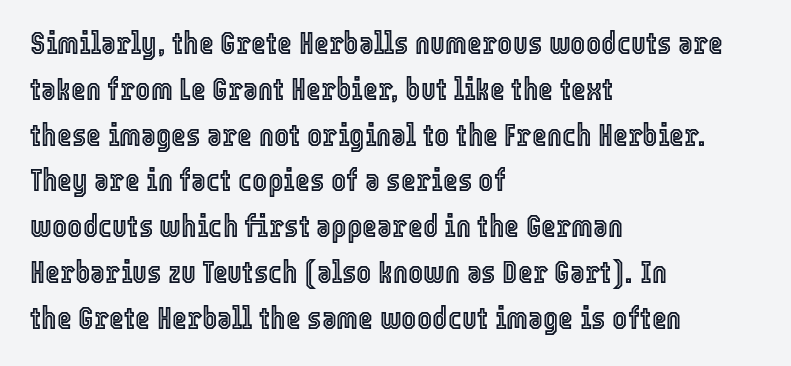
The image shows 32 px condensed type, upright; set left-aligned, normal line spacing (1.43x), normal letter spacing, not underlined; a medium x-height.
